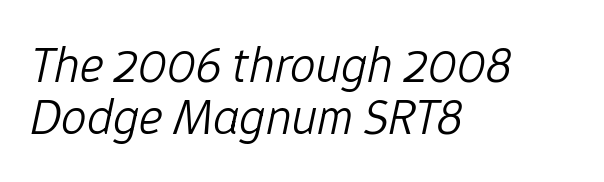
{"italic": "yes", "lean": "right", "slant_degrees": 12, "bold": "no", "weight": "light", "width": "normal", "stroke_contrast": "low", "x_height": "medium", "monospaced": "no", "underline": "no", "align": "left", "line_spacing": "tight", "line_spacing_ratio": 1.02, "letter_spacing": "normal", "letter_spacing_em": 0.0, "glyph_px": 51}
